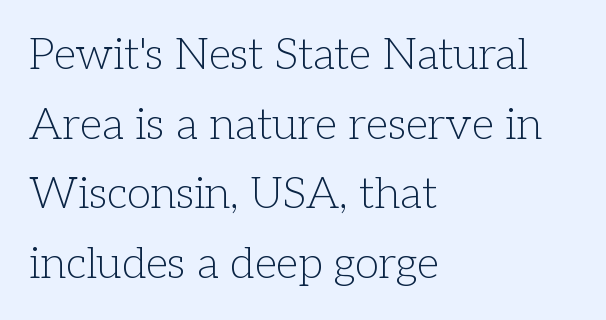
The image shows 44 px light serif type, upright; set left-aligned, normal line spacing (1.58x), normal letter spacing, not underlined; low stroke contrast and a medium x-height.
